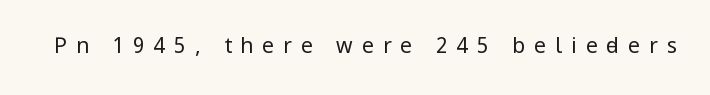
{"italic": "no", "bold": "no", "underline": "no", "letter_spacing": "wide", "letter_spacing_em": 0.43, "glyph_px": 21}
